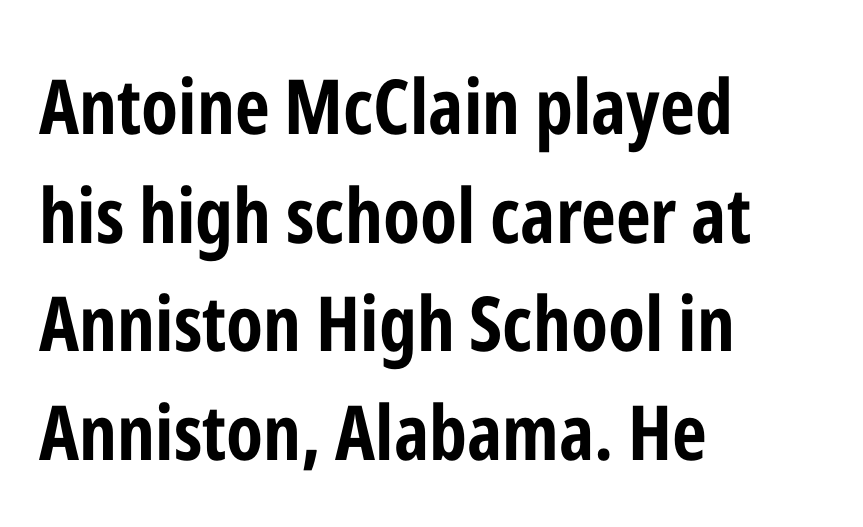
On the weight axis this lands at bold, roughly 700. Nobody drew a line under any word here. Inter-character spacing is left at the font's built-in metrics. Horizontal alignment here is leftward, the default for most running prose. Successive baselines arrive at the customary interval. Grotesque or geometric, the face here clearly has no serifs.
